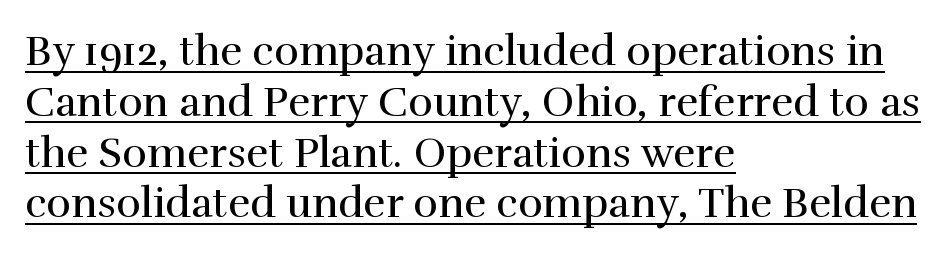
Q: Is the text bold? A: No.
Q: Is the text italic (slanted)? A: No, it is upright.
Q: Is the typeface a serif or a sans-serif typeface? A: Serif.
Q: Is the text underlined? A: Yes.
Q: How is the paragraph aligned? A: Left-aligned.
Q: Is the spacing between letters normal or unusually wide? A: Normal.
Q: Width (condensed, normal, or wide)? A: Normal.
Q: Stroke contrast? A: High.
Q: x-height? A: Medium.
Q: Monospaced? A: No.
